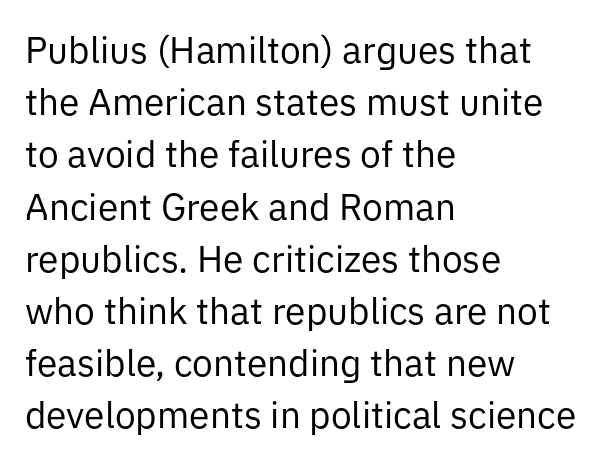
Q: Is the text bold? A: No.
Q: Is the text italic (slanted)? A: No, it is upright.
Q: Is the typeface a serif or a sans-serif typeface? A: Sans-serif.
Q: Is the text underlined? A: No.
Q: How is the paragraph aligned? A: Left-aligned.
Q: Is the spacing between letters normal or unusually wide? A: Normal.
Q: Is the spacing between lines tight, normal or loose? A: Normal.
Q: Width (condensed, normal, or wide)? A: Normal.
Q: Stroke contrast? A: Low.
Q: x-height? A: Medium.
Q: Monospaced? A: No.
